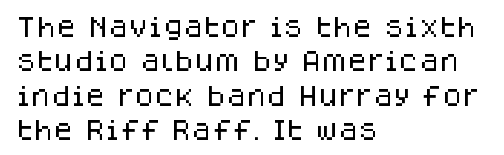
Q: Is the text italic (slanted)? A: No, it is upright.
Q: Is the text underlined? A: No.
Q: How is the paragraph aligned? A: Left-aligned.
Q: Is the spacing between letters normal or unusually wide? A: Normal.
Q: Is the spacing between lines tight, normal or loose? A: Normal.
